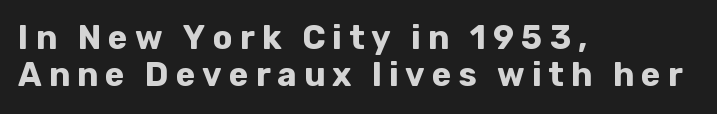
{"serif": "no", "italic": "no", "bold": "yes", "weight": "bold", "width": "normal", "stroke_contrast": "low", "x_height": "medium", "monospaced": "no", "underline": "no", "align": "left", "line_spacing": "tight", "line_spacing_ratio": 1.13, "letter_spacing": "wide", "letter_spacing_em": 0.21, "glyph_px": 33}
